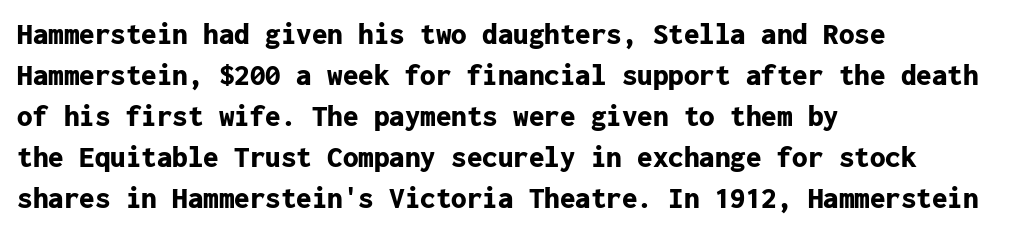
Tall strokes in this sample are plumb rather than angled. Descenders hang freely into open space. Heft: maximum for text — a bold. All the whitespace from short lines collects on the right.
